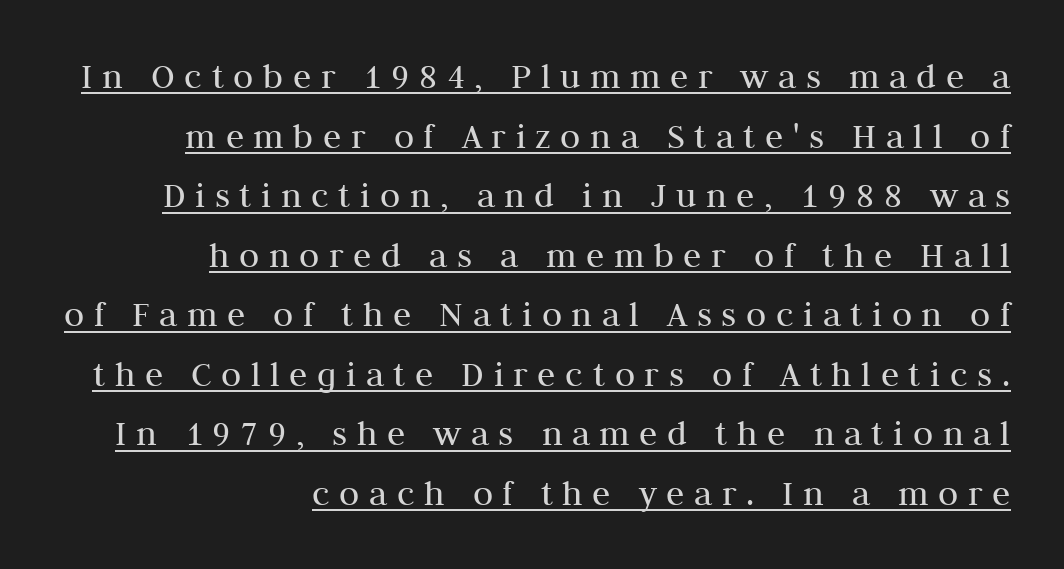
The image shows 37 px regular-weight serif type, upright; set right-aligned, normal line spacing (1.61x), unusually wide letter spacing (+0.26 em), underlined; medium stroke contrast and a medium x-height.
